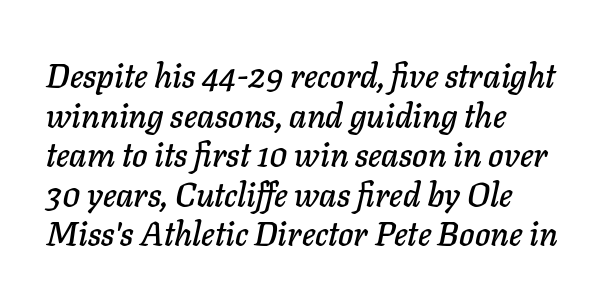
Each word holds together tightly as a unit, with standard inter-letter gaps. A classic flush-left, rag-right setting is used for this passage. Anything drawn beneath the words? Only blank space. Spacing verdict: proportional, widths tailored to each character. It's the slanting kind of type.
